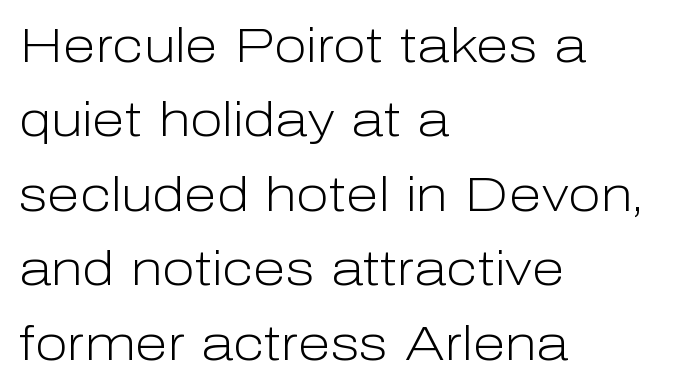
The image shows 48 px light sans-serif type, upright; set left-aligned, normal line spacing (1.55x), normal letter spacing, not underlined; low stroke contrast and a medium x-height.
